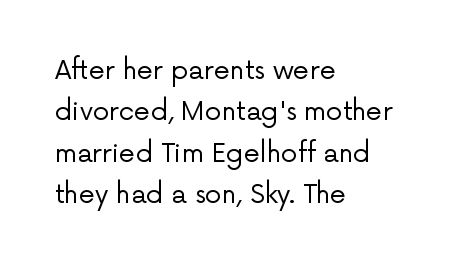
The image shows 26 px text type, upright; set left-aligned, normal line spacing (1.59x), normal letter spacing, not underlined.
